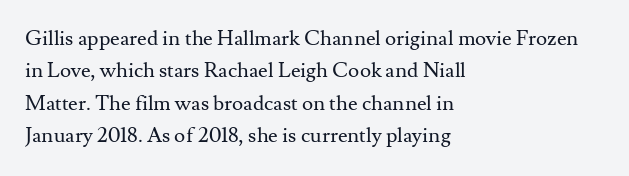
{"italic": "no", "bold": "no", "underline": "no", "align": "left", "line_spacing": "normal", "line_spacing_ratio": 1.54, "letter_spacing": "normal", "letter_spacing_em": 0.0, "glyph_px": 21}
